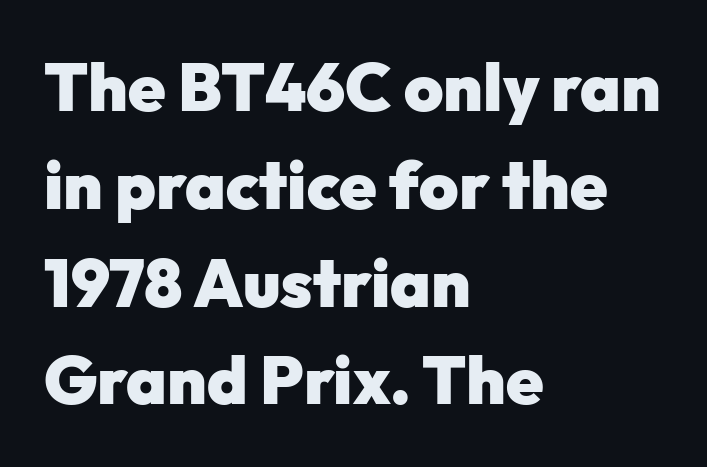
The text block is weighted toward the left margin, trailing off unevenly rightward. The designer left line spacing at the default. Lines of text with bare space underneath. The letters carry no serifs — their stems end cleanly without finishing strokes. The lettering holds an erect, upright posture throughout.
